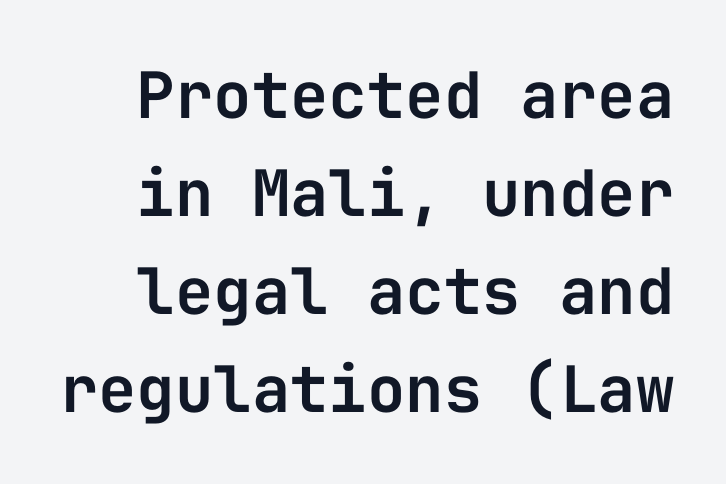
The image shows 64 px sans-serif type, upright, monospaced; set normal line spacing (1.53x), normal letter spacing, not underlined; low stroke contrast and a medium x-height.
